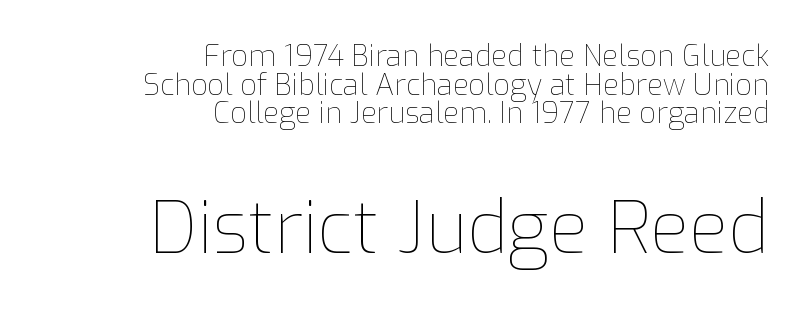
Note: smaller setting up top, larger setting below. The compositor pushed each line to the right boundary. Characters remain perfectly vertical along every line. Spacing verdict: proportional, widths tailored to each character. The passage shown is not bold in any degree.
